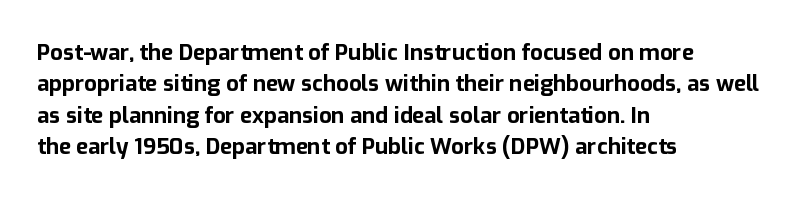
{"italic": "no", "bold": "yes", "underline": "no", "align": "left", "line_spacing": "normal", "line_spacing_ratio": 1.43, "letter_spacing": "normal", "letter_spacing_em": 0.0, "glyph_px": 22}
